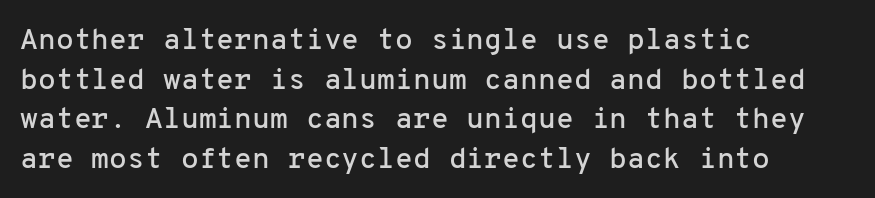
{"serif": "no", "italic": "no", "width": "normal", "stroke_contrast": "low", "x_height": "medium", "monospaced": "yes", "underline": "no", "align": "left", "line_spacing": "normal", "line_spacing_ratio": 1.37, "letter_spacing": "normal", "letter_spacing_em": 0.0, "glyph_px": 29}
